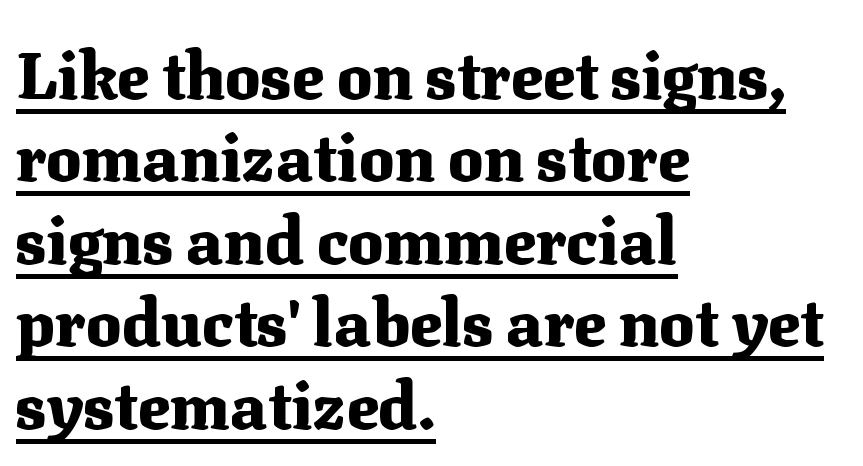
The image shows 66 px heavy serif type, upright; set left-aligned, normal line spacing (1.25x), normal letter spacing, underlined; medium stroke contrast and a medium x-height.
